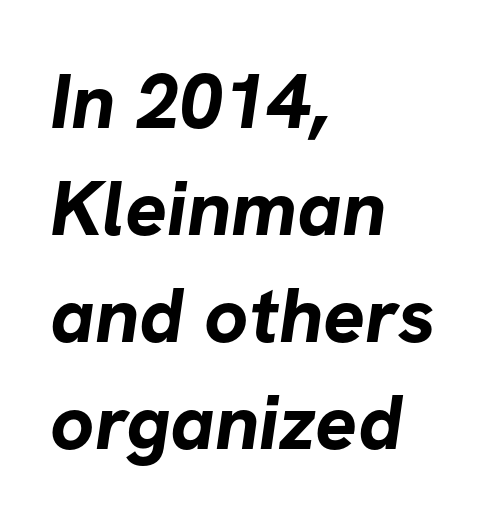
{"serif": "no", "bold": "yes", "weight": "bold", "width": "normal", "stroke_contrast": "low", "x_height": "medium", "monospaced": "no", "underline": "no", "align": "left", "line_spacing": "normal", "line_spacing_ratio": 1.37, "letter_spacing": "normal", "letter_spacing_em": 0.0, "glyph_px": 78}
